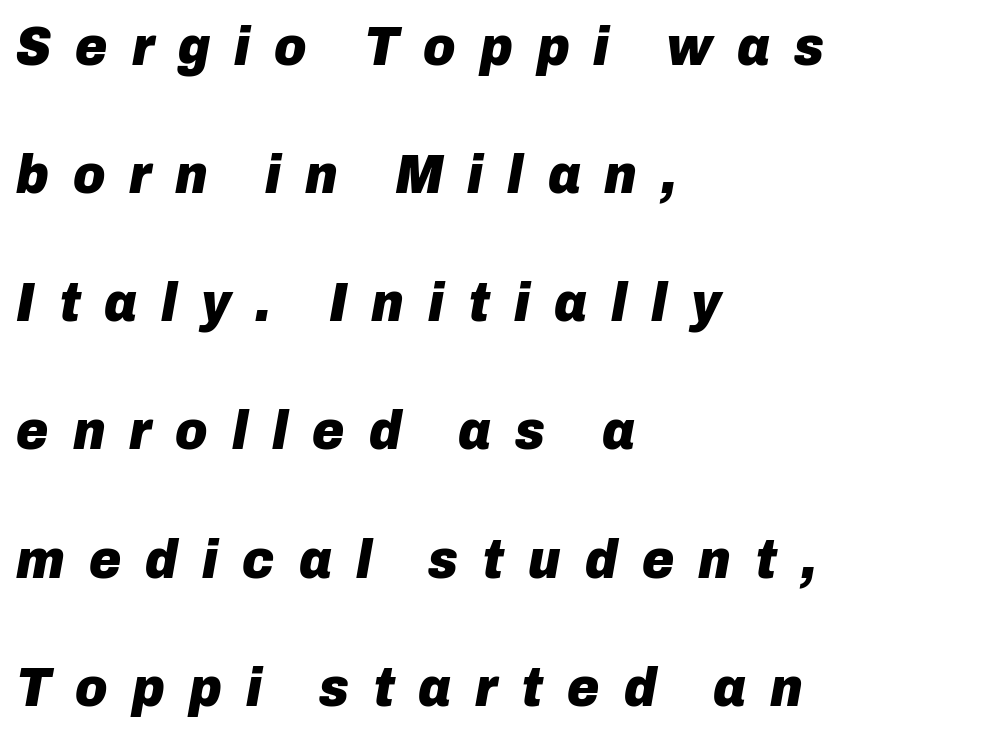
{"italic": "yes", "lean": "right", "slant_degrees": 10, "bold": "yes", "weight": "heavy", "width": "normal", "stroke_contrast": "low", "x_height": "medium", "monospaced": "no", "underline": "no", "align": "left", "line_spacing": "loose", "line_spacing_ratio": 2.33, "letter_spacing": "wide", "letter_spacing_em": 0.44, "glyph_px": 55}
